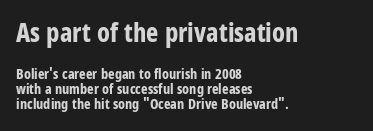
Q: Is the text bold? A: Yes.
Q: Is the text italic (slanted)? A: No, it is upright.
Q: Is the text underlined? A: No.
Q: How is the paragraph aligned? A: Left-aligned.
Q: Is the spacing between letters normal or unusually wide? A: Normal.
Q: Is the spacing between lines tight, normal or loose? A: Tight.
Q: Which block of text is set in a larger size, the first (top) or the second (bottom)? A: The first (top) one.
